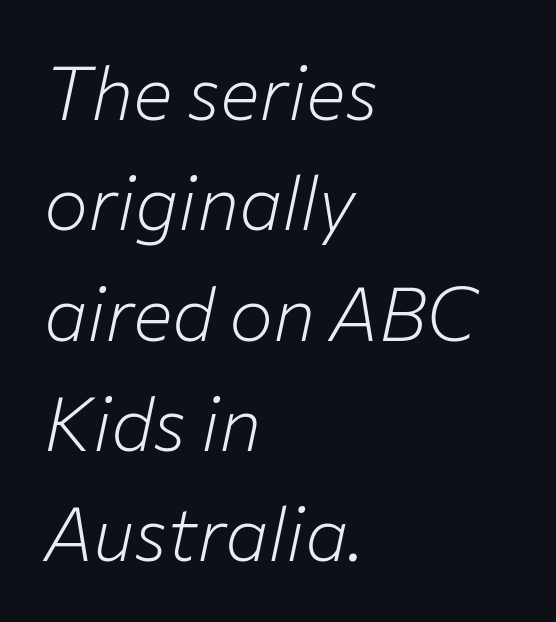
Every row of glyphs begins at an identical x-position on the left. The passage shown is typed in a proportional face where columns would drift. Italic: yes, the glyphs are oblique. The typeface has the unassuming heft of standard copy or less. Quick note: underline off.
